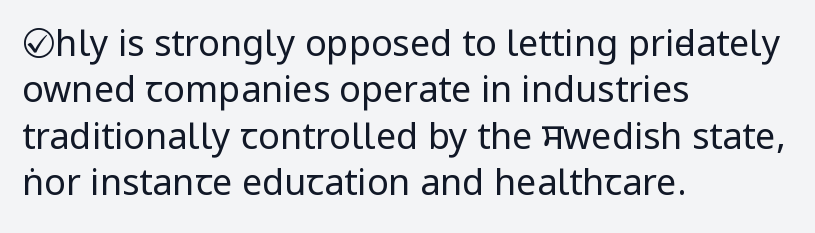
The passage shown stacks its lines at a standard gap. Short and long lines alike share a common starting point at left. No extra ink here — the face is not bold. Italic? Not at all — the glyphs are vertical. Proportional: the letters do not fall into vertical columns.
